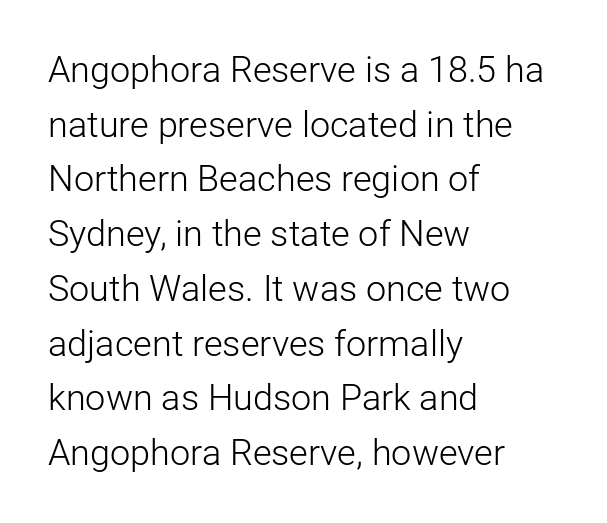
The passage shown is typed in a proportional face where columns would drift. Posture: upright roman. Check where the strokes stop: nothing finishes them off — pure sans. Tracking value appears to be zero — textbook default spacing. Lines of text with bare space underneath. Summary of weight: not heavy and not bold.
